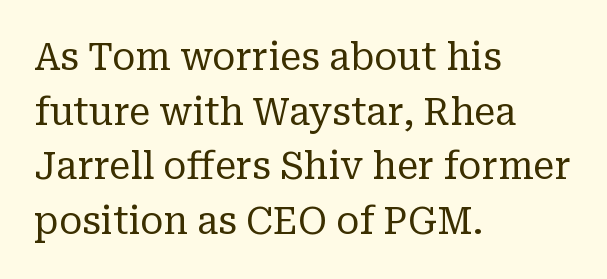
The image shows 38 px regular-weight serif type, upright; set left-aligned, normal line spacing (1.44x), normal letter spacing, not underlined; low stroke contrast and a medium x-height.
